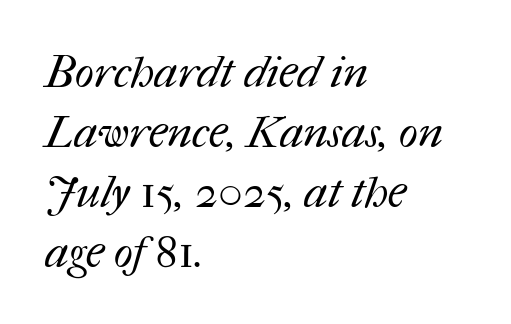
This rendering uses left alignment, leaving the right contour irregular. The passage shown is typed in a proportional face where columns would drift. No letter is thick-stroked: the sample isn't bold. The space beneath each line is pristine and unruled.
